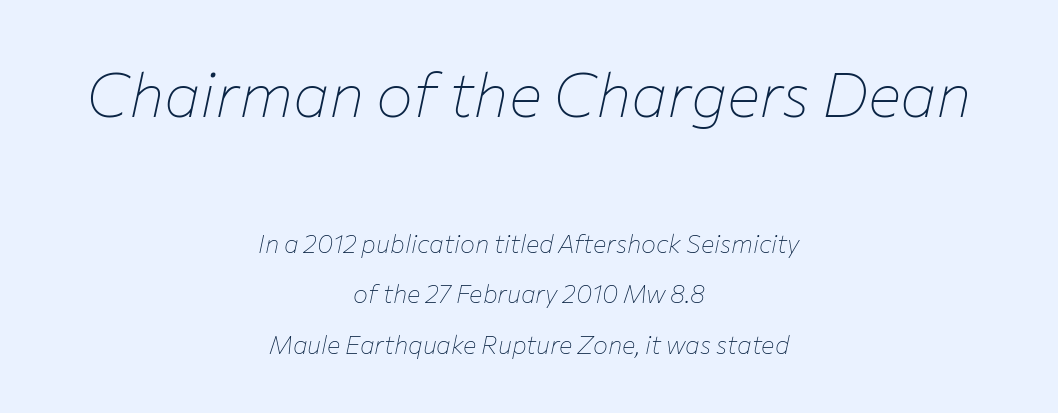
{"italic": "yes", "lean": "right", "slant_degrees": 12, "bold": "no", "weight": "thin", "width": "normal", "stroke_contrast": "low", "x_height": "medium", "monospaced": "no", "underline": "no", "align": "center", "line_spacing": "loose", "line_spacing_ratio": 2.01, "letter_spacing": "normal", "letter_spacing_em": 0.0, "larger_block": "first", "size_ratio": 2.48, "glyph_px": 62}
